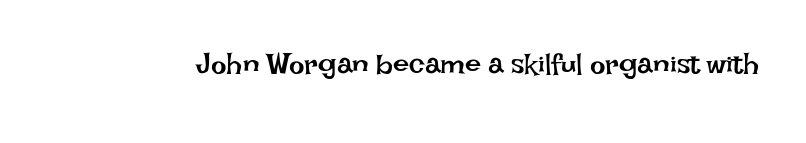
Q: Is the text bold? A: No.
Q: Is the text italic (slanted)? A: No, it is upright.
Q: Is the text underlined? A: No.
Q: Is the spacing between letters normal or unusually wide? A: Normal.
Q: Width (condensed, normal, or wide)? A: Normal.
Q: Stroke contrast? A: Low.
Q: x-height? A: Large.
Q: Monospaced? A: No.
